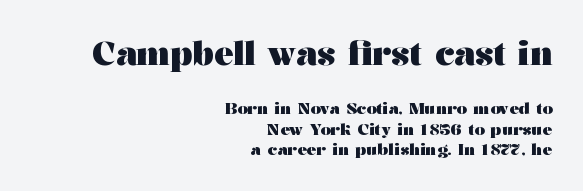
The image shows 32 px heavy, wide serif type, upright; set right-aligned, normal line spacing (1.27x), normal letter spacing, not underlined; the first (top) block is 2.0x larger; medium stroke contrast and a medium x-height.
